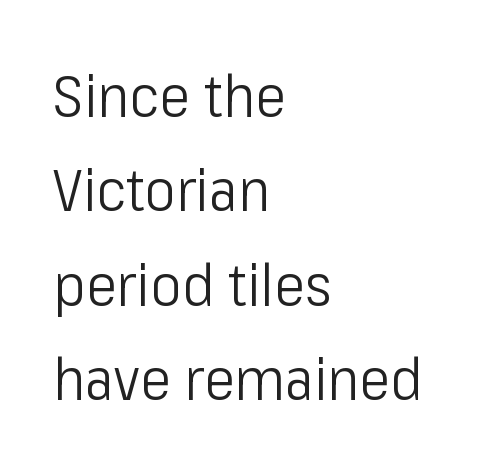
The image shows 59 px light, condensed sans-serif type, upright; set left-aligned, normal line spacing (1.6x), normal letter spacing, not underlined; low stroke contrast and a medium x-height.
